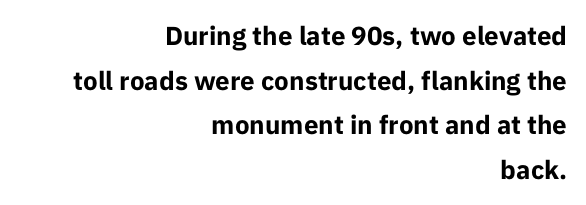
Short and long lines alike share a common ending point at right. No word sits above an underline. The type is set solid horizontally, with unmodified tracking. This is roman type, the default non-slanted kind. Chunky letters — that's bold for sure.
